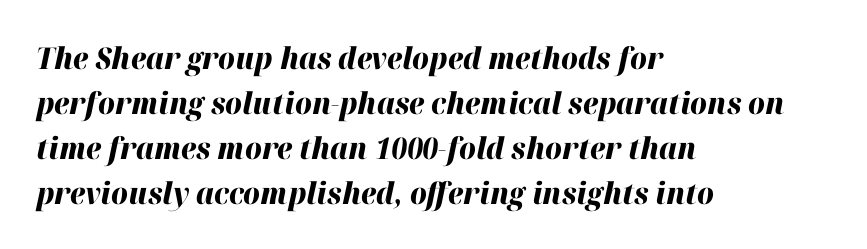
Q: Is the text bold? A: Yes.
Q: Is the text italic (slanted)? A: Yes, it leans right by about 12 degrees.
Q: Is the text underlined? A: No.
Q: How is the paragraph aligned? A: Left-aligned.
Q: Is the spacing between letters normal or unusually wide? A: Normal.
Q: Is the spacing between lines tight, normal or loose? A: Normal.
Q: Width (condensed, normal, or wide)? A: Normal.
Q: Stroke contrast? A: High.
Q: x-height? A: Medium.
Q: Monospaced? A: No.
